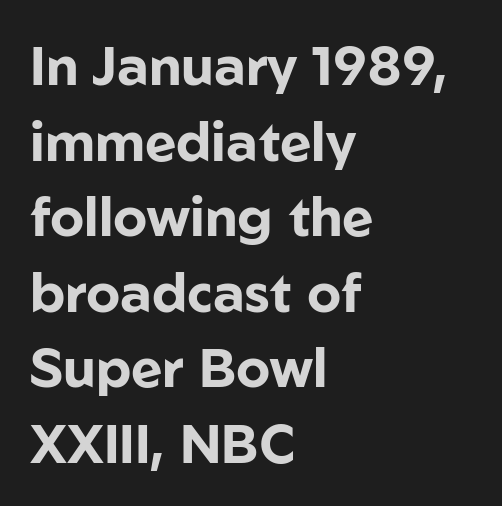
{"serif": "no", "italic": "no", "bold": "yes", "weight": "bold", "width": "normal", "stroke_contrast": "low", "x_height": "medium", "monospaced": "no", "underline": "no", "align": "left", "line_spacing": "normal", "line_spacing_ratio": 1.4, "letter_spacing": "normal", "letter_spacing_em": 0.0, "glyph_px": 54}
